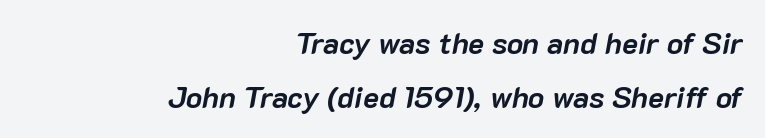
The image shows 30 px semibold type, italic (leaning right); set right-aligned, line spacing 1.79x, normal letter spacing, not underlined; low stroke contrast and a medium x-height.
